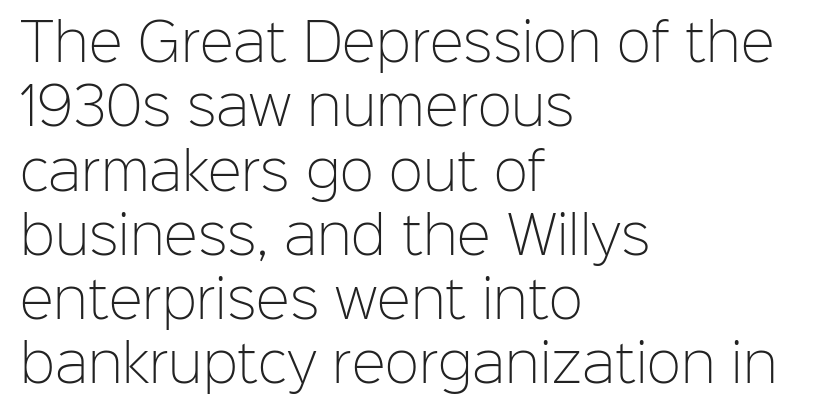
Q: Is the text bold? A: No.
Q: Is the text italic (slanted)? A: No, it is upright.
Q: Is the typeface a serif or a sans-serif typeface? A: Sans-serif.
Q: Is the text underlined? A: No.
Q: How is the paragraph aligned? A: Left-aligned.
Q: Is the spacing between letters normal or unusually wide? A: Normal.
Q: Is the spacing between lines tight, normal or loose? A: Normal.
Q: Width (condensed, normal, or wide)? A: Normal.
Q: Stroke contrast? A: Low.
Q: x-height? A: Medium.
Q: Monospaced? A: No.
